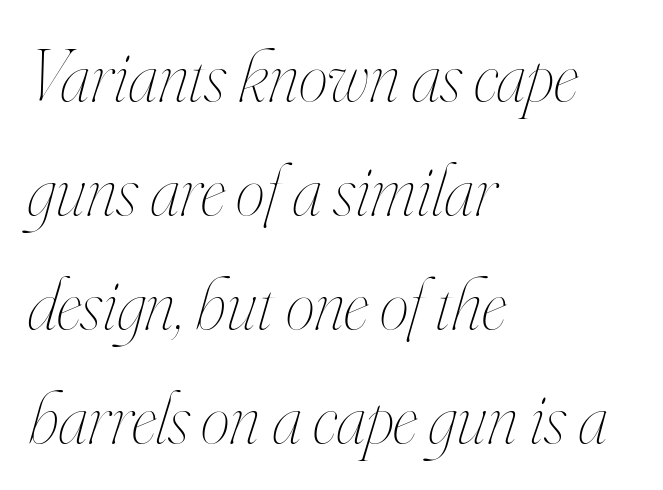
Q: Is the text bold? A: No.
Q: Is the text italic (slanted)? A: Yes, it leans right by about 16 degrees.
Q: Is the text underlined? A: No.
Q: How is the paragraph aligned? A: Left-aligned.
Q: Is the spacing between letters normal or unusually wide? A: Normal.
Q: Is the spacing between lines tight, normal or loose? A: Normal.
Q: Width (condensed, normal, or wide)? A: Condensed.
Q: Stroke contrast? A: High.
Q: x-height? A: Small.
Q: Monospaced? A: No.
